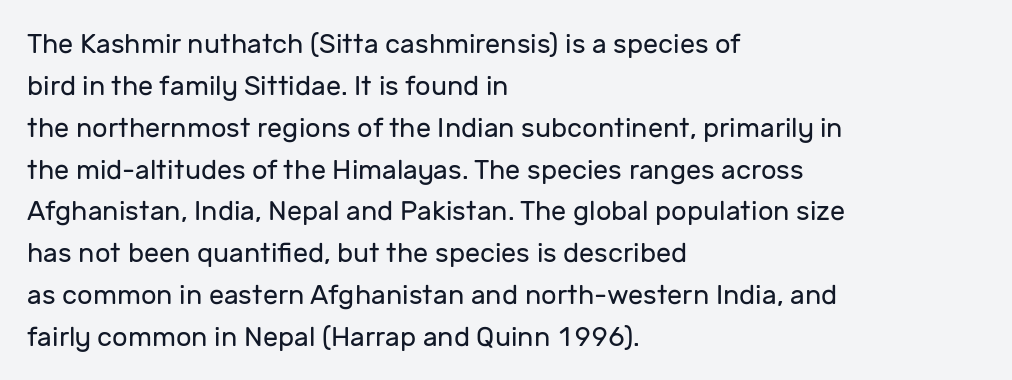
Anything drawn beneath the words? Only blank space. Each word holds together tightly as a unit, with standard inter-letter gaps. Each stroke keeps to a modest, everyday thickness or less. Normally led — the rows are evenly, conventionally spaced. In CSS terms this would be text-align: left. Does the lettering tilt? It doesn't — this is upright.
